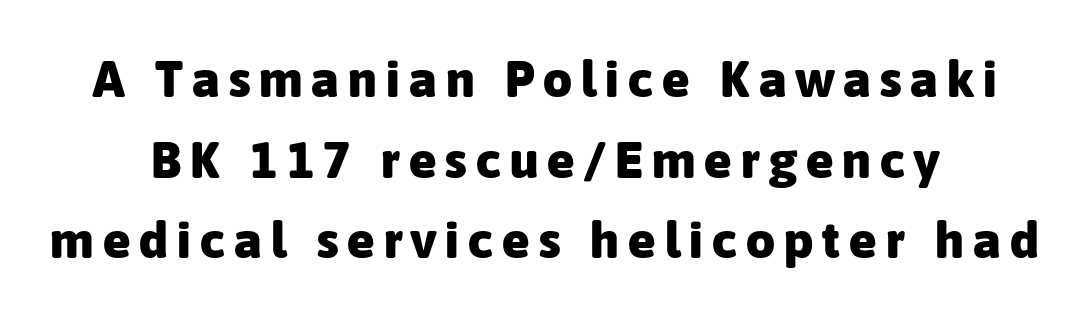
{"serif": "no", "italic": "no", "bold": "yes", "weight": "heavy", "width": "normal", "stroke_contrast": "low", "x_height": "medium", "monospaced": "no", "underline": "no", "align": "center", "line_spacing": "normal", "line_spacing_ratio": 1.58, "glyph_px": 51}
